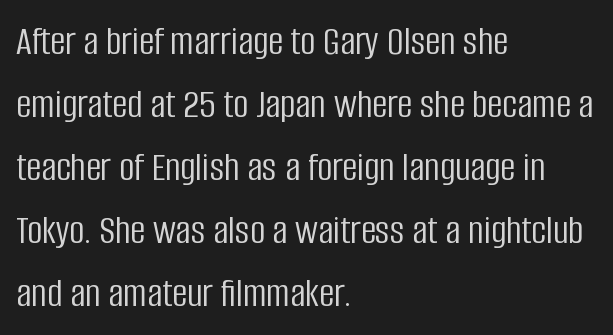
Q: Is the text bold? A: No.
Q: Is the text italic (slanted)? A: No, it is upright.
Q: Is the typeface a serif or a sans-serif typeface? A: Sans-serif.
Q: Is the text underlined? A: No.
Q: How is the paragraph aligned? A: Left-aligned.
Q: Is the spacing between letters normal or unusually wide? A: Normal.
Q: Is the spacing between lines tight, normal or loose? A: Normal.
Q: Width (condensed, normal, or wide)? A: Condensed.
Q: Stroke contrast? A: Low.
Q: x-height? A: Large.
Q: Monospaced? A: No.
